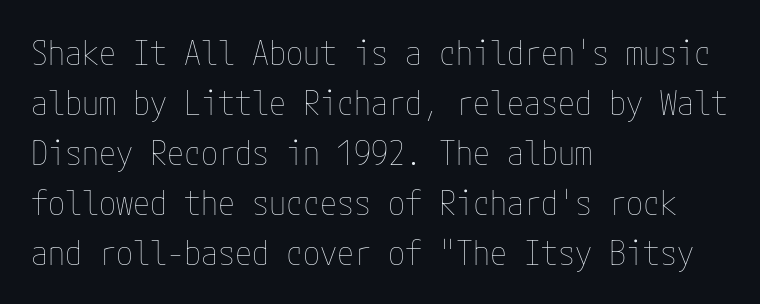
Q: Is the text bold? A: No.
Q: Is the text italic (slanted)? A: No, it is upright.
Q: Is the text underlined? A: No.
Q: How is the paragraph aligned? A: Left-aligned.
Q: Is the spacing between letters normal or unusually wide? A: Normal.
Q: Is the spacing between lines tight, normal or loose? A: Normal.
Q: Width (condensed, normal, or wide)? A: Condensed.
Q: Stroke contrast? A: Low.
Q: x-height? A: Medium.
